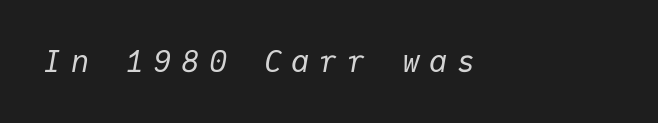
Q: Is the text bold? A: No.
Q: Is the text italic (slanted)? A: Yes, it leans right by about 9 degrees.
Q: Is the text underlined? A: No.
Q: Is the spacing between letters normal or unusually wide? A: Unusually wide.
Q: Width (condensed, normal, or wide)? A: Normal.
Q: Stroke contrast? A: Low.
Q: x-height? A: Medium.
Q: Monospaced? A: Yes.
